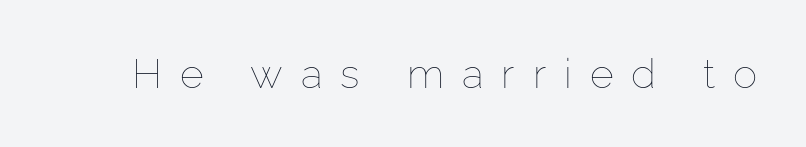
{"italic": "no", "bold": "no", "weight": "thin", "width": "normal", "stroke_contrast": "low", "x_height": "medium", "monospaced": "no", "underline": "no", "letter_spacing": "wide", "letter_spacing_em": 0.44, "glyph_px": 41}
